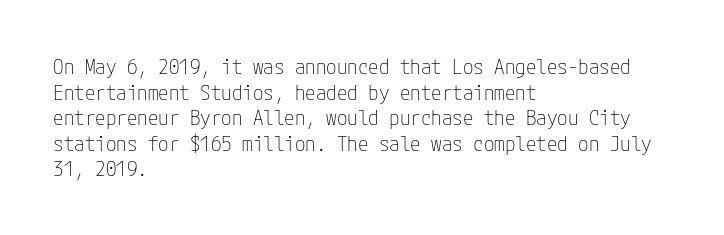
{"italic": "no", "bold": "no", "underline": "no", "align": "left", "line_spacing_ratio": 1.22, "letter_spacing": "normal", "letter_spacing_em": 0.0, "glyph_px": 21}
